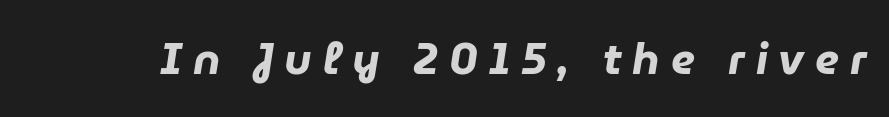
The image shows 44 px heavy type, italic (leaning right); set unusually wide letter spacing (+0.25 em), not underlined; low stroke contrast and a medium x-height.
